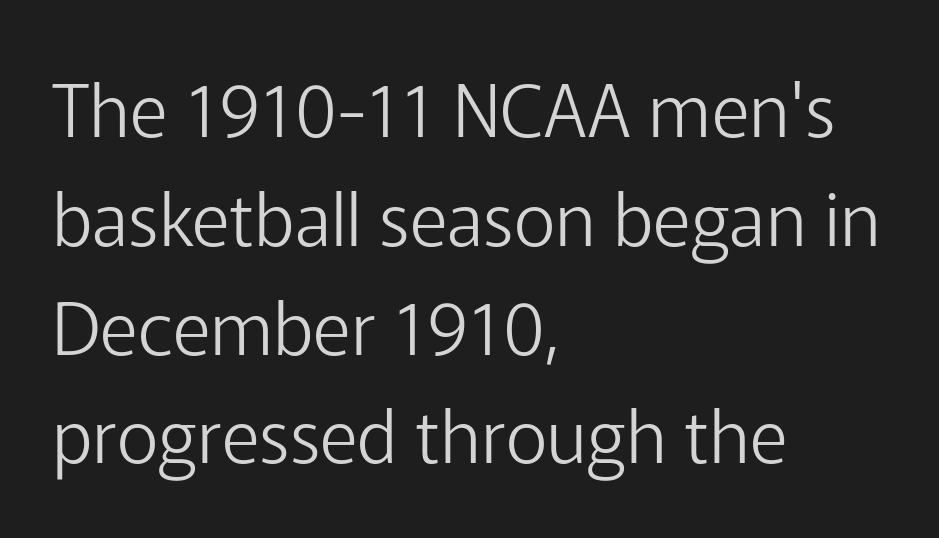
Q: Is the text bold? A: No.
Q: Is the text italic (slanted)? A: No, it is upright.
Q: Is the typeface a serif or a sans-serif typeface? A: Sans-serif.
Q: Is the text underlined? A: No.
Q: How is the paragraph aligned? A: Left-aligned.
Q: Is the spacing between letters normal or unusually wide? A: Normal.
Q: Is the spacing between lines tight, normal or loose? A: Normal.
Q: Width (condensed, normal, or wide)? A: Normal.
Q: Stroke contrast? A: Low.
Q: x-height? A: Medium.
Q: Monospaced? A: No.
